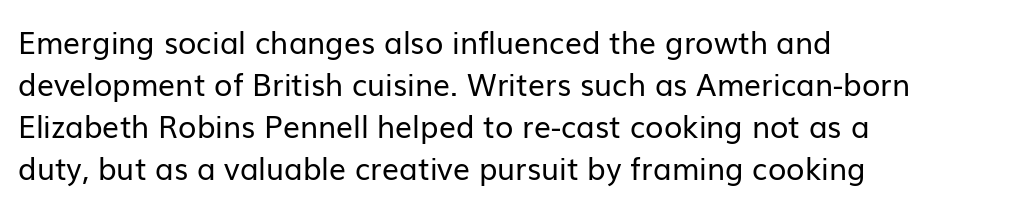
The image shows 30 px regular-weight sans-serif type, upright; set left-aligned, normal line spacing (1.4x), normal letter spacing, not underlined; low stroke contrast and a medium x-height.
